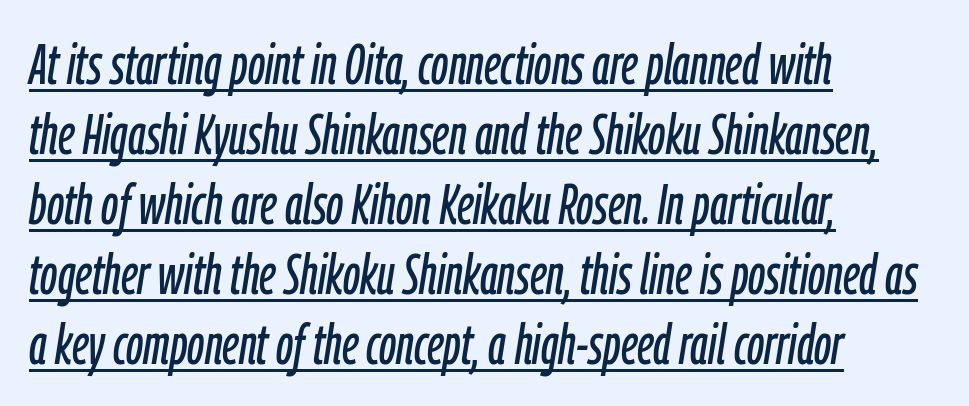
The line-height multiplier appears to be the usual default. The passage shown is underscored from start to finish. Quick note: italic. Is the letter spacing exaggerated? No — it looks like the ordinary default.
